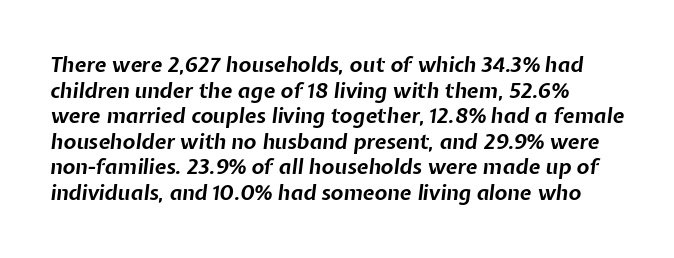
{"italic": "yes", "lean": "right", "slant_degrees": 7, "bold": "yes", "underline": "no", "line_spacing_ratio": 1.22, "letter_spacing": "normal", "letter_spacing_em": 0.0, "glyph_px": 21}
